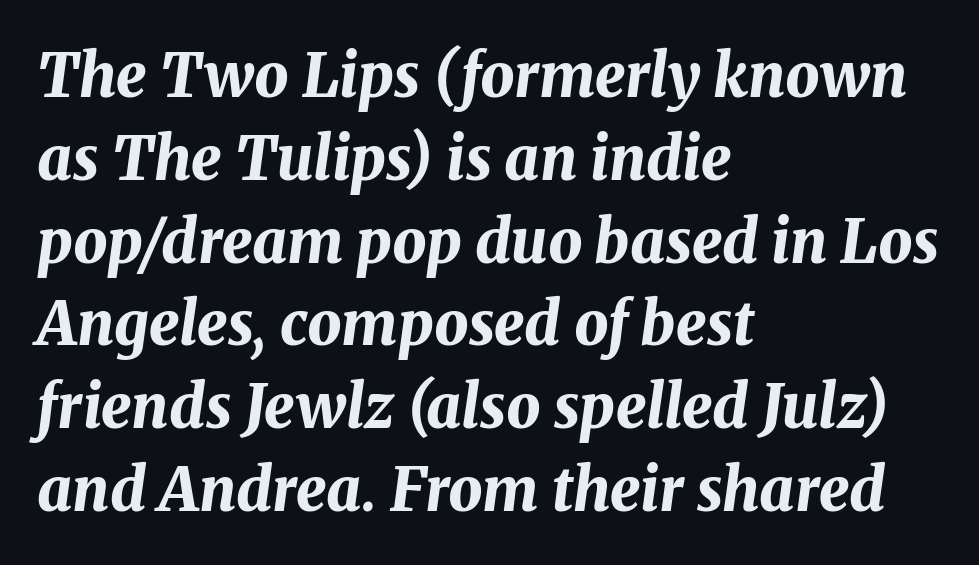
Q: Is the text bold? A: Yes.
Q: Is the text italic (slanted)? A: Yes, it leans right by about 8 degrees.
Q: Is the text underlined? A: No.
Q: How is the paragraph aligned? A: Left-aligned.
Q: Is the spacing between letters normal or unusually wide? A: Normal.
Q: Is the spacing between lines tight, normal or loose? A: Normal.
Q: Width (condensed, normal, or wide)? A: Normal.
Q: Stroke contrast? A: Medium.
Q: x-height? A: Medium.
Q: Monospaced? A: No.
